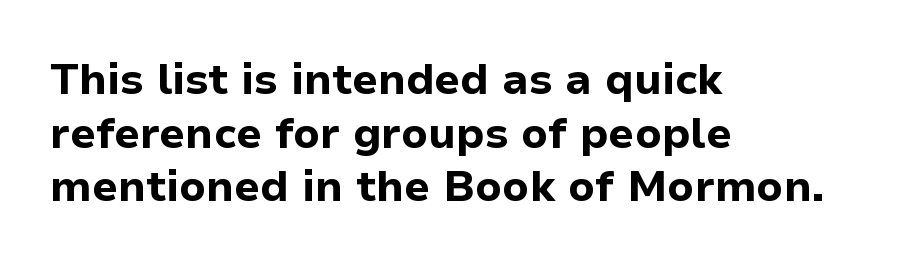
{"serif": "no", "italic": "no", "bold": "yes", "weight": "bold", "width": "normal", "stroke_contrast": "low", "x_height": "medium", "monospaced": "no", "underline": "no", "align": "left", "line_spacing": "normal", "line_spacing_ratio": 1.25, "letter_spacing": "normal", "letter_spacing_em": 0.0, "glyph_px": 43}
